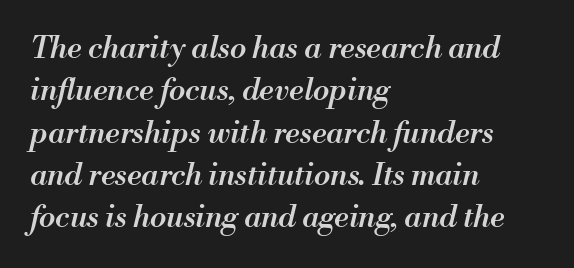
Q: Is the text bold? A: Semi-bold.
Q: Is the text italic (slanted)? A: Yes, it leans right by about 13 degrees.
Q: Is the text underlined? A: No.
Q: How is the paragraph aligned? A: Left-aligned.
Q: Is the spacing between letters normal or unusually wide? A: Normal.
Q: Is the spacing between lines tight, normal or loose? A: Normal.
Q: Width (condensed, normal, or wide)? A: Normal.
Q: Stroke contrast? A: Medium.
Q: x-height? A: Small.
Q: Monospaced? A: No.
